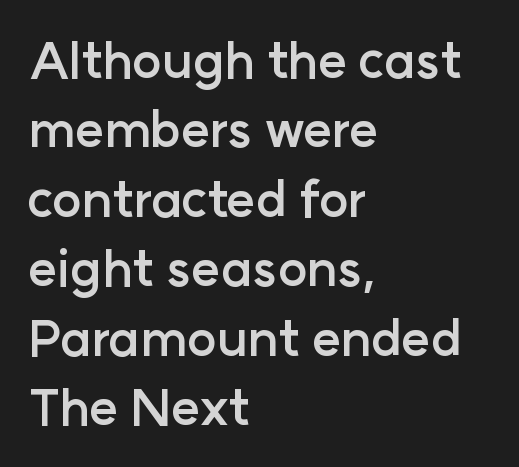
The text was rendered using a sans face with plain stroke endings. Where is the straight margin? On the left. Is the letter spacing exaggerated? No — it looks like the ordinary default. The axis of the letterforms is exactly vertical. Set as a true bold cut, around the 700 mark. Vertical spacing — default.
